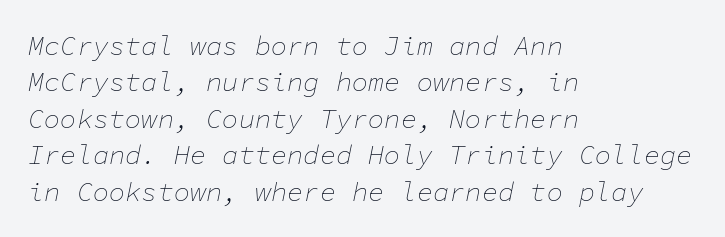
Q: Is the text bold? A: No.
Q: Is the text italic (slanted)? A: Yes, it leans right by about 11 degrees.
Q: Is the text underlined? A: No.
Q: How is the paragraph aligned? A: Left-aligned.
Q: Is the spacing between letters normal or unusually wide? A: Normal.
Q: Is the spacing between lines tight, normal or loose? A: Normal.
